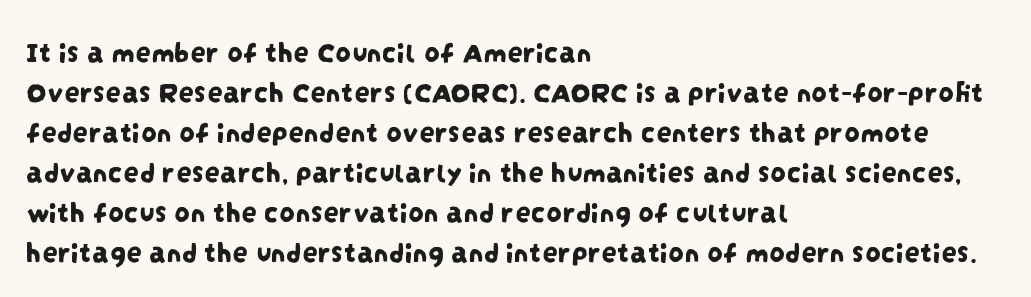
Decoration check: the copy has no underline. Honestly, the row spacing looks completely unremarkable. In terms of letterspacing, this is plain default setting. This rendering employs a face without finishing strokes, i.e., a sans-serif.
